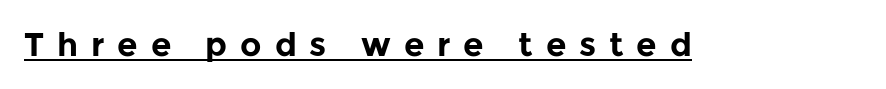
Characters follow at a spacing far wider than the type designer built in. The words here are underlined. This is roman type, the default non-slanted kind. The letters advance in unequal steps, a hallmark of proportional type.
